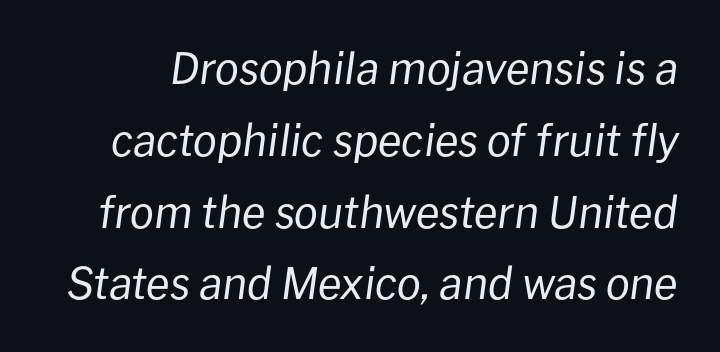
The rows are spaced the way most documents space them. Is the type heavy? It reads as light-to-regular instead. A typesetter would call this zero additional tracking. Rule under the text: the space is simply empty. The face used here has a pronounced slope to its letters.
